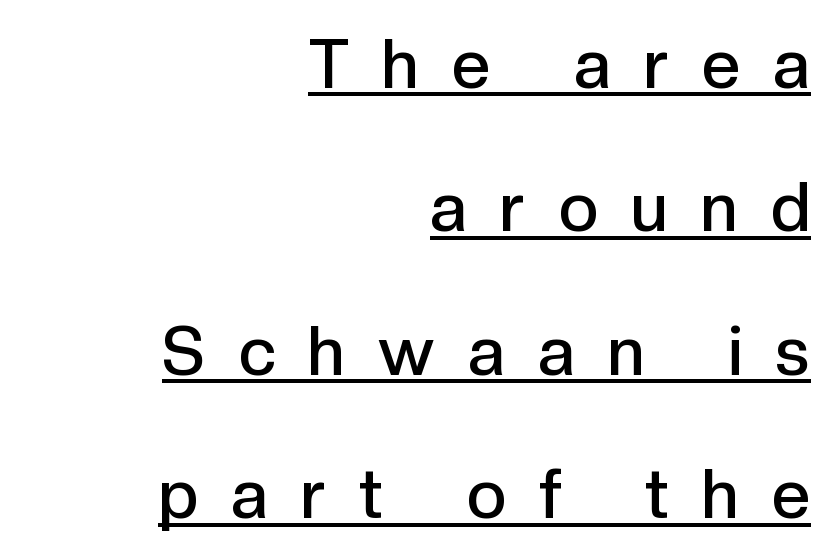
{"serif": "no", "italic": "no", "bold": "semi", "weight": "semibold", "width": "normal", "x_height": "medium", "monospaced": "no", "underline": "yes", "align": "right", "line_spacing": "loose", "line_spacing_ratio": 2.11, "letter_spacing": "wide", "letter_spacing_em": 0.49, "glyph_px": 68}
